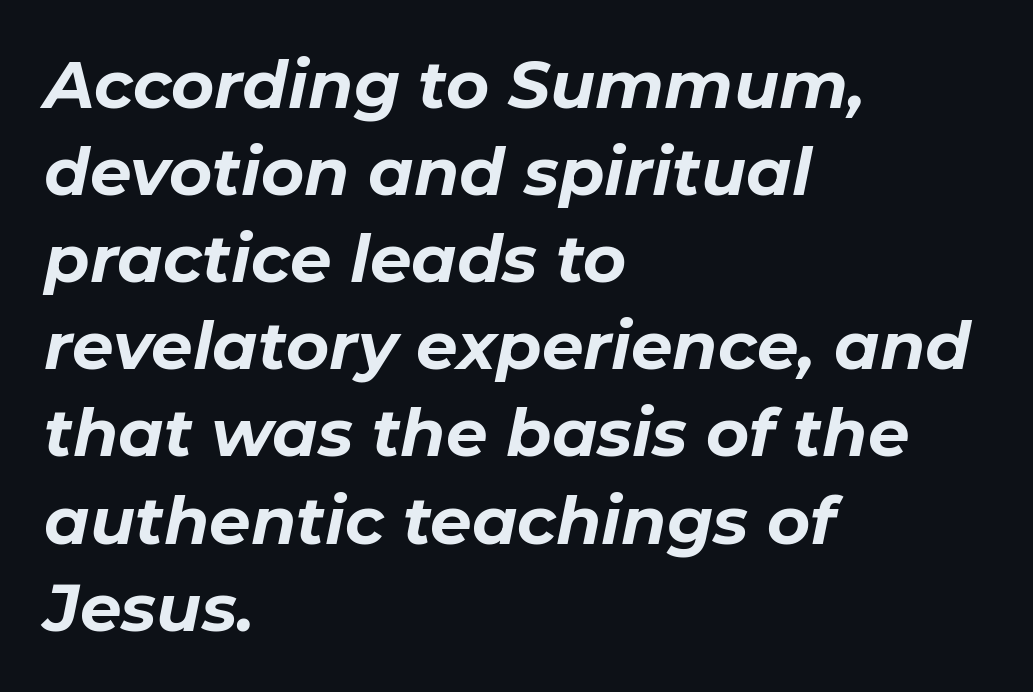
The image shows 66 px bold type, italic (leaning right); set left-aligned, normal line spacing (1.32x), normal letter spacing, not underlined; low stroke contrast and a medium x-height.
